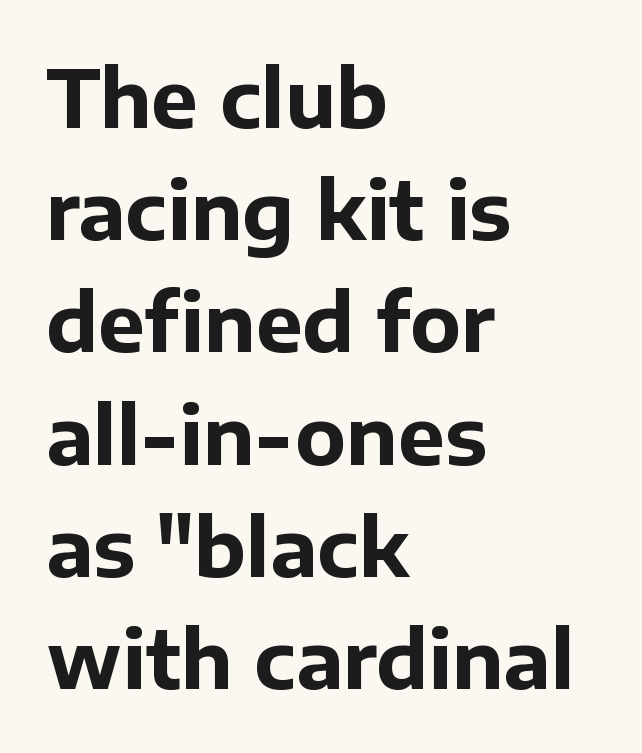
Spacing verdict: proportional, widths tailored to each character. Weight: bold. Where is the straight margin? On the left. In terms of posture, this sample is upright. Is there much room between lines? A standard amount, neither cramped nor airy.
